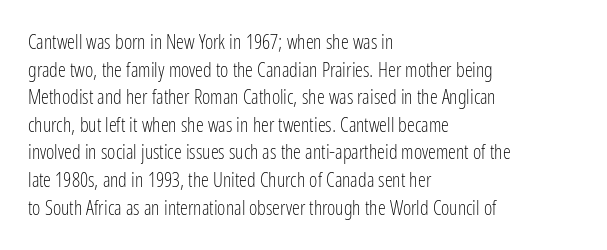
Q: Is the text bold? A: No.
Q: Is the text italic (slanted)? A: No, it is upright.
Q: Is the text underlined? A: No.
Q: How is the paragraph aligned? A: Left-aligned.
Q: Is the spacing between letters normal or unusually wide? A: Normal.
Q: Is the spacing between lines tight, normal or loose? A: Normal.
